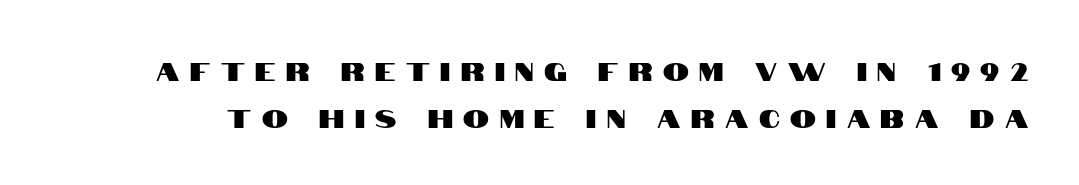
Q: Is the text italic (slanted)? A: No, it is upright.
Q: Is the text underlined? A: No.
Q: Is the spacing between letters normal or unusually wide? A: Unusually wide.
